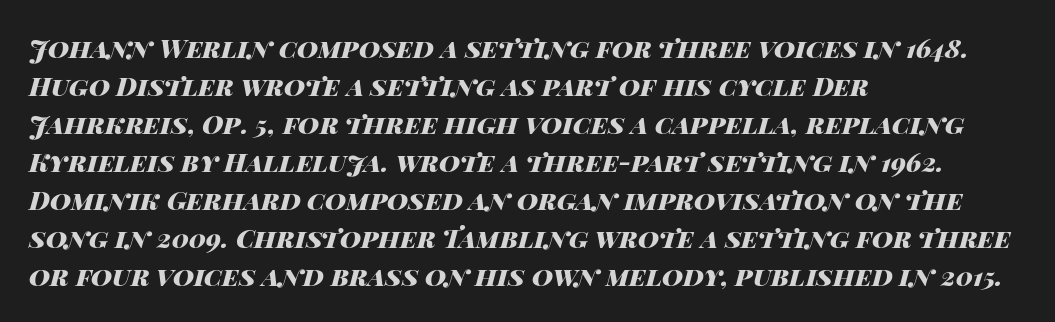
The image shows 26 px bold type, italic (leaning right); set left-aligned, normal line spacing (1.46x), normal letter spacing, not underlined.
